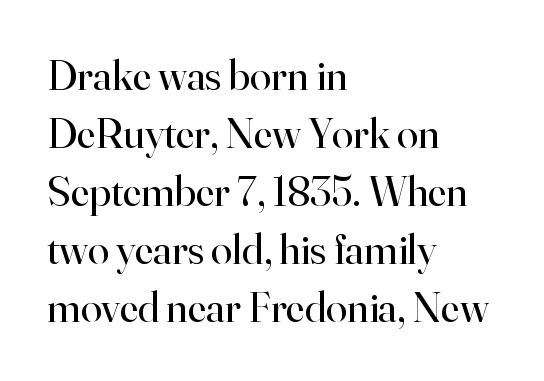
If you drew a line through each stem, it would be perfectly vertical. Letters have the restrained weight of plain body copy at most. Think of a printed novel: that variable character pitch is what you see here. Words float on clear page, feet unadorned. Look at the tracking — it's just the regular setting, nothing added. If you drew a ruler down the left edge, every line would touch it.
